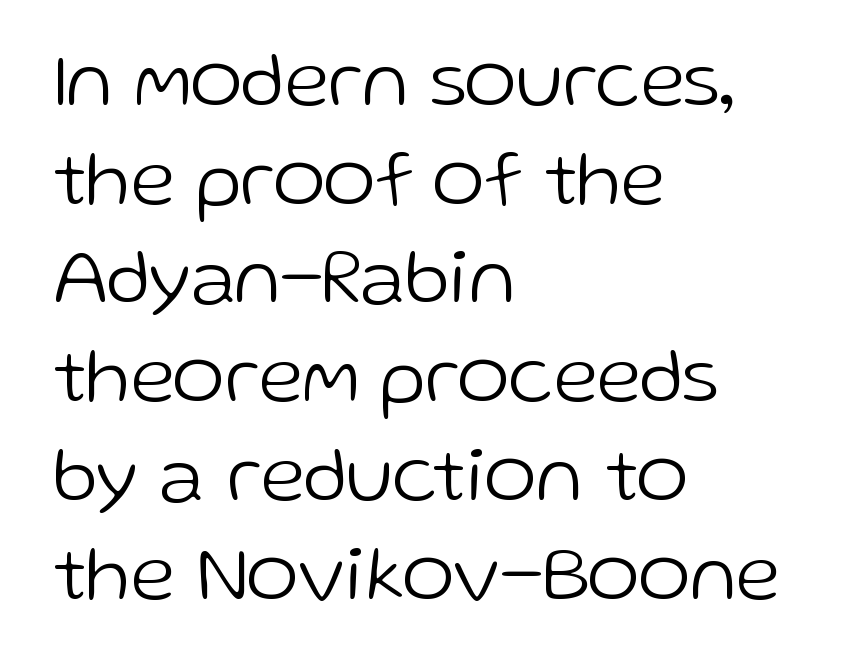
{"serif": "no", "italic": "no", "bold": "no", "weight": "light", "width": "normal", "stroke_contrast": "low", "x_height": "medium", "monospaced": "no", "underline": "no", "align": "left", "line_spacing": "normal", "line_spacing_ratio": 1.25, "letter_spacing": "normal", "letter_spacing_em": 0.0, "glyph_px": 79}
